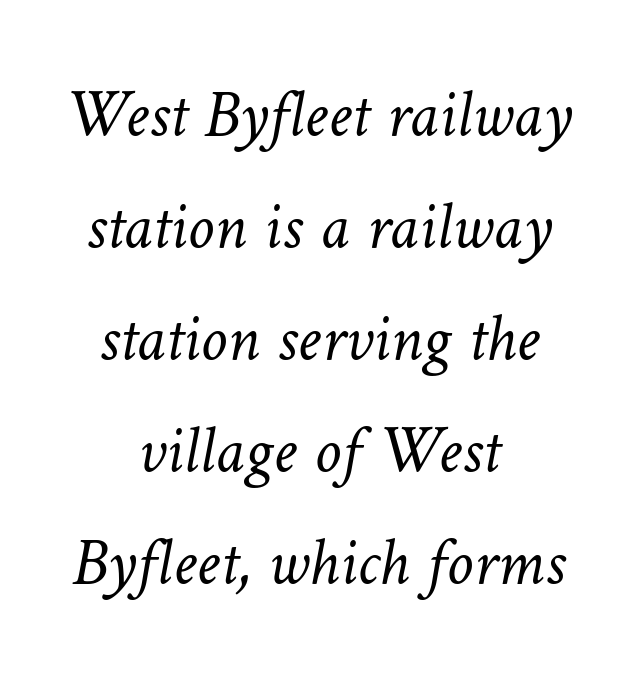
{"bold": "no", "weight": "light", "width": "normal", "stroke_contrast": "low", "x_height": "medium", "monospaced": "no", "underline": "no", "align": "center", "line_spacing": "normal", "line_spacing_ratio": 1.67, "letter_spacing": "normal", "letter_spacing_em": 0.0, "glyph_px": 67}
